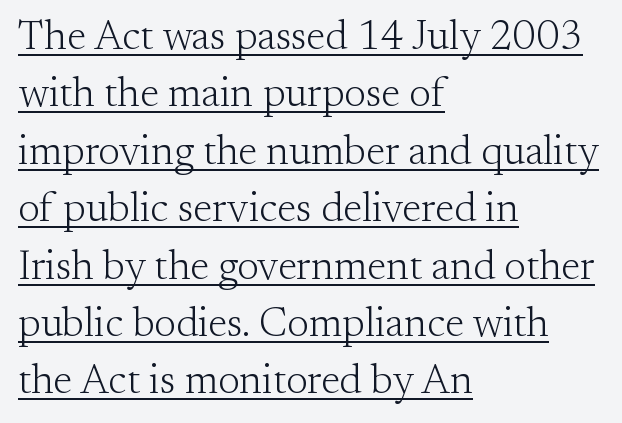
Here the designer chose a conventional face with non-uniform glyph widths. Like a heading marked for emphasis, these lines bear an underscore. Posture: straight, roman, zero tilt. The typesetter chose a ragged-right arrangement here.
